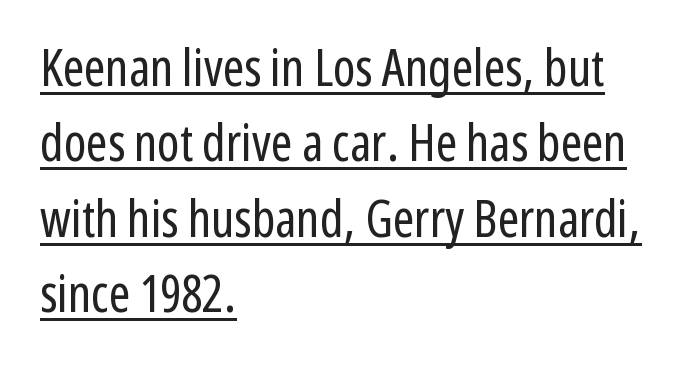
Ink coverage per letter is moderate at most. Observe the ordinary spacing: letters are neighbours, not strangers. Look at the bottom of the vertical strokes: they stop flat, with no serifs. The rows are spaced the way most documents space them. Nope, not italic — everything's standing straight. Reading down the block, your eye returns to a fixed left position each line.
